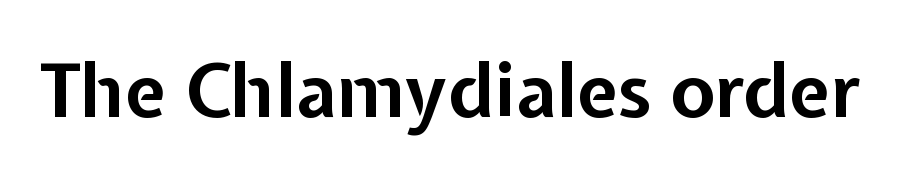
Each letter keeps its own natural width here, so spacing adapts to shape. The font's upright variant was chosen for this text. Grotesque or geometric, the face here clearly has no serifs. The font is running at its bold setting. Honestly, the letter spacing is just normal — you wouldn't notice it.
